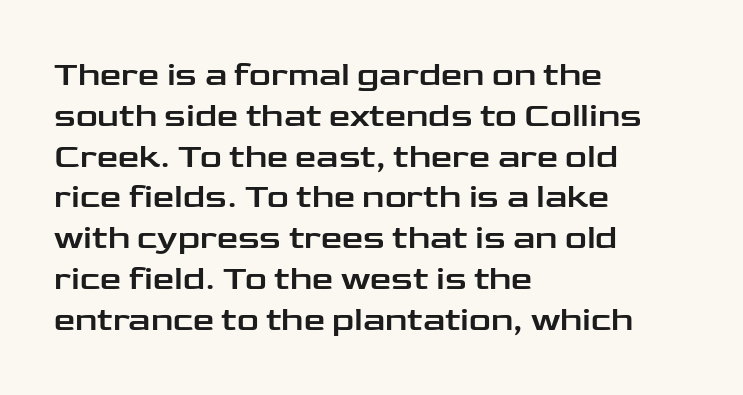
The image shows 34 px wide sans-serif type, upright; set left-aligned, line spacing 1.2x, normal letter spacing, not underlined; low stroke contrast and a medium x-height.
